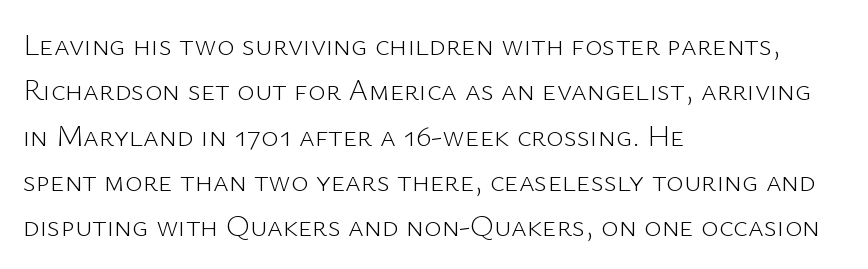
Q: Is the text bold? A: No.
Q: Is the text italic (slanted)? A: No, it is upright.
Q: Is the typeface a serif or a sans-serif typeface? A: Sans-serif.
Q: Is the text underlined? A: No.
Q: How is the paragraph aligned? A: Left-aligned.
Q: Is the spacing between letters normal or unusually wide? A: Normal.
Q: Is the spacing between lines tight, normal or loose? A: Normal.
Q: Width (condensed, normal, or wide)? A: Normal.
Q: Stroke contrast? A: Low.
Q: x-height? A: Medium.
Q: Monospaced? A: No.
